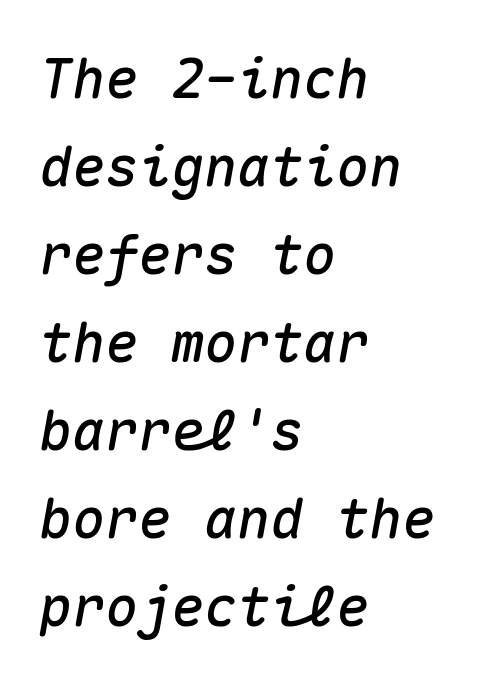
{"italic": "yes", "lean": "right", "slant_degrees": 10, "width": "normal", "stroke_contrast": "medium", "x_height": "medium", "monospaced": "yes", "underline": "no", "align": "left", "line_spacing": "normal", "line_spacing_ratio": 1.6, "letter_spacing": "normal", "letter_spacing_em": 0.0, "glyph_px": 55}
